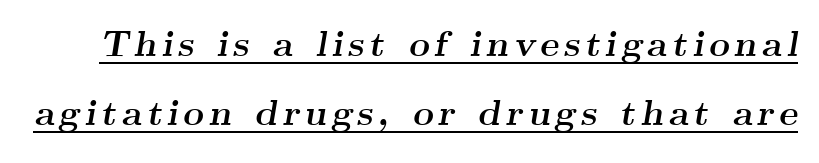
The image shows 36 px semibold, wide serif type, italic (leaning right); set loose line spacing (1.93x), underlined; medium stroke contrast and a small x-height.
